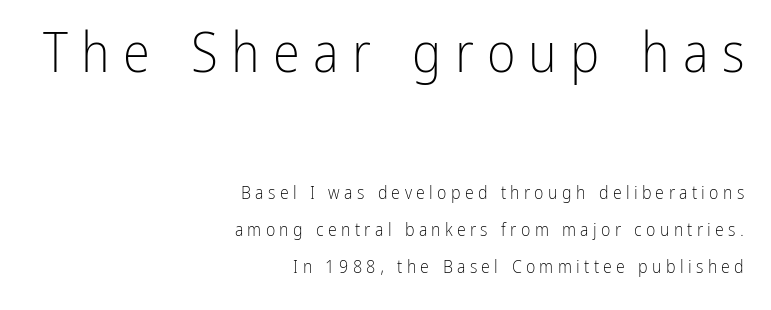
{"serif": "no", "italic": "no", "bold": "no", "weight": "light", "width": "condensed", "stroke_contrast": "low", "x_height": "medium", "monospaced": "no", "underline": "no", "align": "right", "line_spacing": "loose", "line_spacing_ratio": 2.05, "letter_spacing": "wide", "letter_spacing_em": 0.24, "larger_block": "first", "size_ratio": 3.06, "glyph_px": 55}
